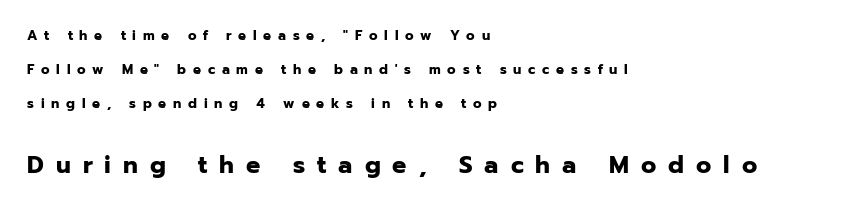
The gaps between neighbouring characters are conspicuously large. Posture: straight, roman, zero tilt. Which of the two is more prominent by size? The second, at the bottom. How heavy is the stroke? Heavy — this is a bold. The lines are spread far apart with generous leading. Honestly, there is no underline to notice here at all.
